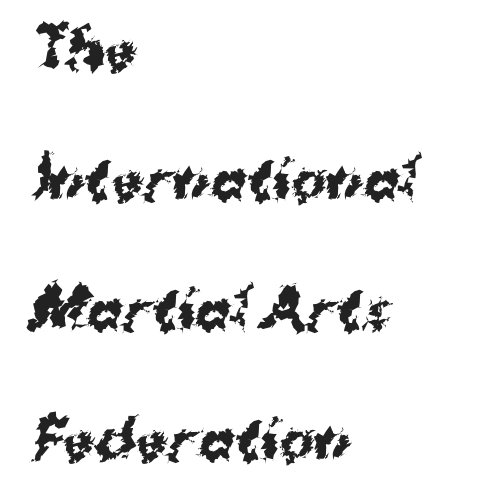
The image shows 53 px bold sans-serif type; set left-aligned, loose line spacing (2.45x), normal letter spacing, not underlined; medium stroke contrast and a medium x-height.
